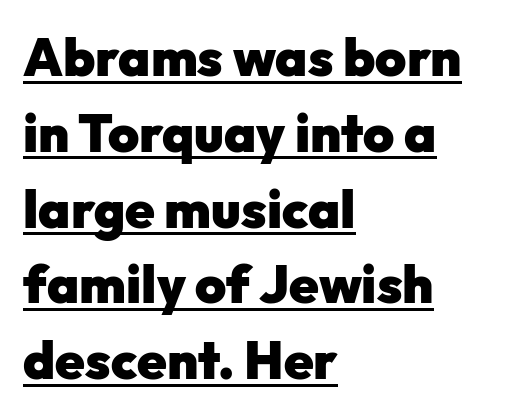
Q: Is the text bold? A: Yes.
Q: Is the text italic (slanted)? A: No, it is upright.
Q: Is the typeface a serif or a sans-serif typeface? A: Sans-serif.
Q: Is the text underlined? A: Yes.
Q: How is the paragraph aligned? A: Left-aligned.
Q: Is the spacing between letters normal or unusually wide? A: Normal.
Q: Is the spacing between lines tight, normal or loose? A: Normal.
Q: Width (condensed, normal, or wide)? A: Normal.
Q: Stroke contrast? A: Low.
Q: x-height? A: Medium.
Q: Monospaced? A: No.
